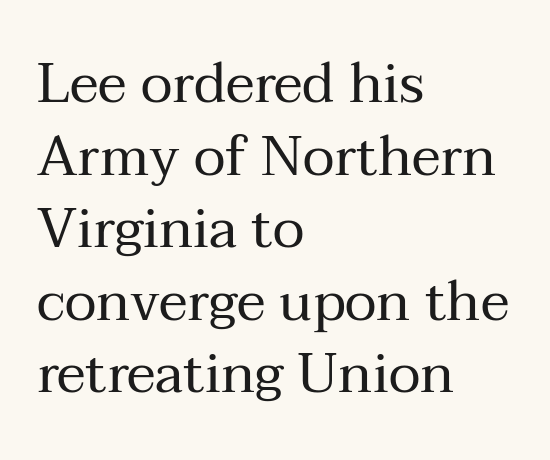
Q: Is the text bold? A: No.
Q: Is the text italic (slanted)? A: No, it is upright.
Q: Is the typeface a serif or a sans-serif typeface? A: Serif.
Q: Is the text underlined? A: No.
Q: How is the paragraph aligned? A: Left-aligned.
Q: Is the spacing between letters normal or unusually wide? A: Normal.
Q: Is the spacing between lines tight, normal or loose? A: Normal.
Q: Width (condensed, normal, or wide)? A: Normal.
Q: Stroke contrast? A: Medium.
Q: x-height? A: Medium.
Q: Monospaced? A: No.
